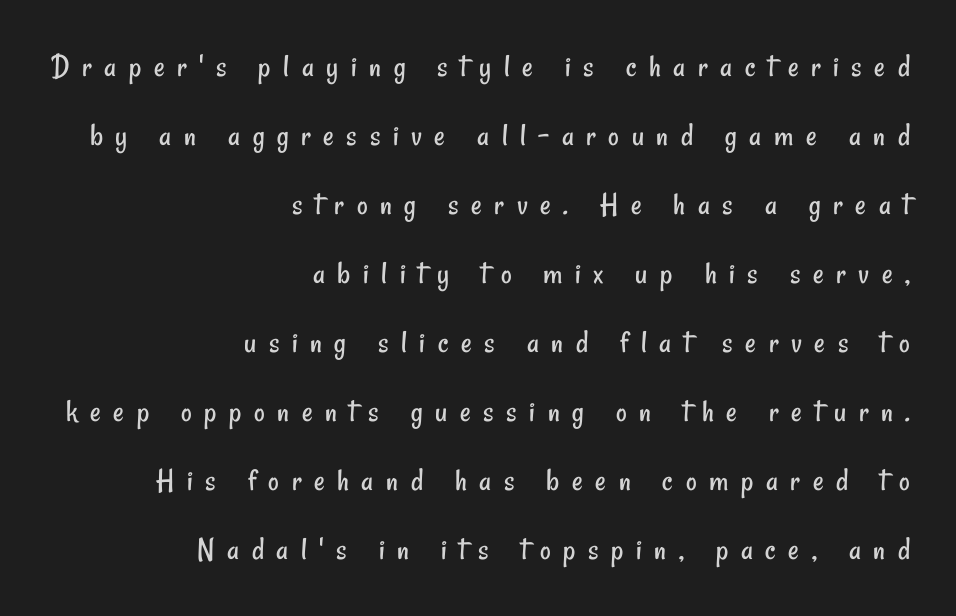
Q: Is the text bold? A: No.
Q: Is the typeface a serif or a sans-serif typeface? A: Sans-serif.
Q: Is the text underlined? A: No.
Q: How is the paragraph aligned? A: Right-aligned.
Q: Is the spacing between letters normal or unusually wide? A: Unusually wide.
Q: Is the spacing between lines tight, normal or loose? A: Loose.
Q: Width (condensed, normal, or wide)? A: Condensed.
Q: Stroke contrast? A: Low.
Q: x-height? A: Small.
Q: Monospaced? A: No.
